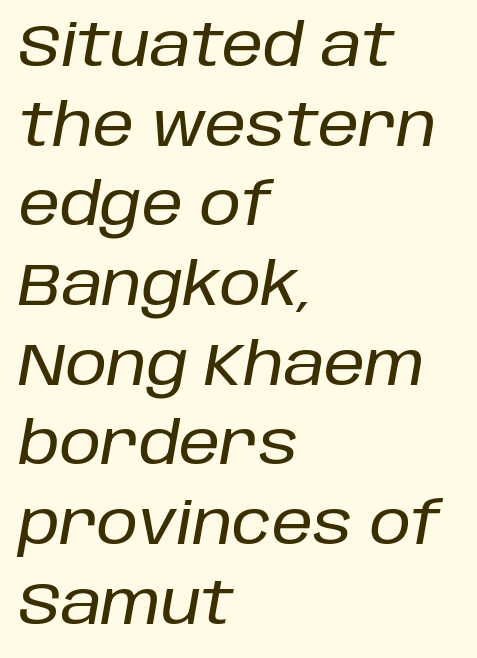
Q: Is the text italic (slanted)? A: Yes, it leans right by about 10 degrees.
Q: Is the text underlined? A: No.
Q: How is the paragraph aligned? A: Left-aligned.
Q: Is the spacing between letters normal or unusually wide? A: Normal.
Q: Is the spacing between lines tight, normal or loose? A: Normal.
Q: Width (condensed, normal, or wide)? A: Normal.
Q: Stroke contrast? A: Low.
Q: x-height? A: Large.
Q: Monospaced? A: No.
